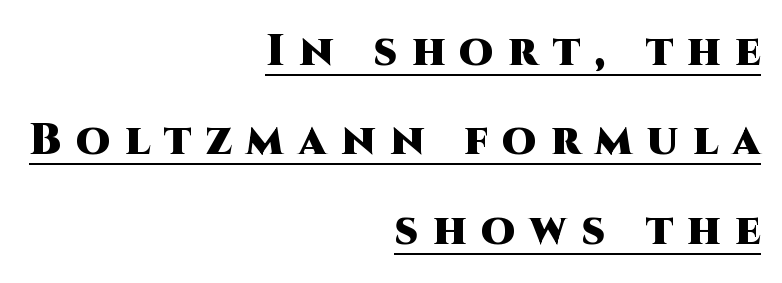
The image shows 44 px heavy sans-serif type, upright; set right-aligned, loose line spacing (2.03x), unusually wide letter spacing (+0.33 em), underlined; high stroke contrast and a large x-height.
